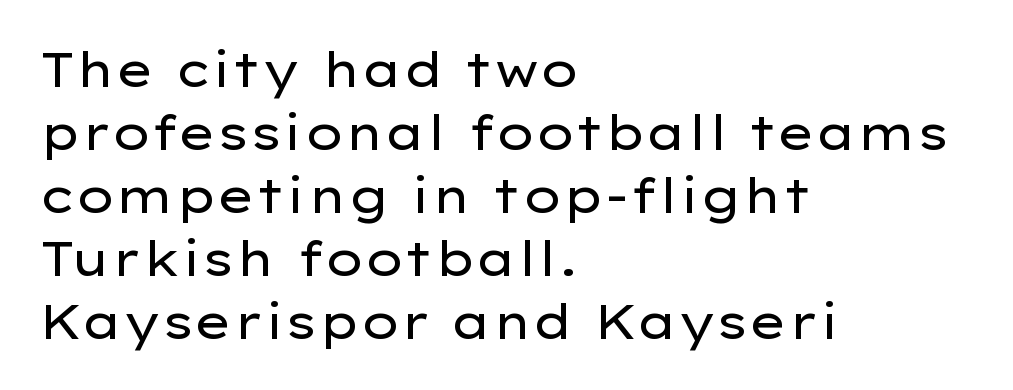
{"serif": "no", "italic": "no", "bold": "no", "weight": "regular", "width": "wide", "stroke_contrast": "low", "x_height": "medium", "monospaced": "no", "underline": "no", "align": "left", "line_spacing": "normal", "line_spacing_ratio": 1.31, "letter_spacing": "normal", "letter_spacing_em": 0.0, "glyph_px": 48}
